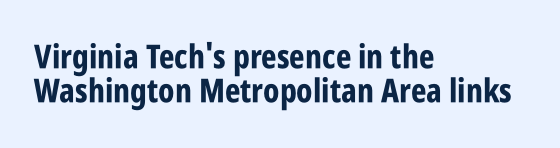
Q: Is the text bold? A: Yes.
Q: Is the text italic (slanted)? A: No, it is upright.
Q: Is the typeface a serif or a sans-serif typeface? A: Sans-serif.
Q: Is the text underlined? A: No.
Q: How is the paragraph aligned? A: Left-aligned.
Q: Is the spacing between letters normal or unusually wide? A: Normal.
Q: Is the spacing between lines tight, normal or loose? A: Tight.
Q: Width (condensed, normal, or wide)? A: Condensed.
Q: Stroke contrast? A: Low.
Q: x-height? A: Large.
Q: Monospaced? A: No.
